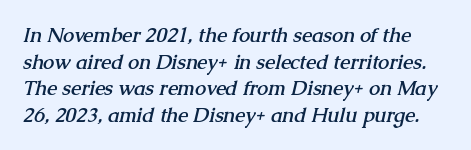
{"bold": "yes", "underline": "no", "line_spacing": "normal", "line_spacing_ratio": 1.33, "letter_spacing": "normal", "letter_spacing_em": 0.0, "glyph_px": 20}
